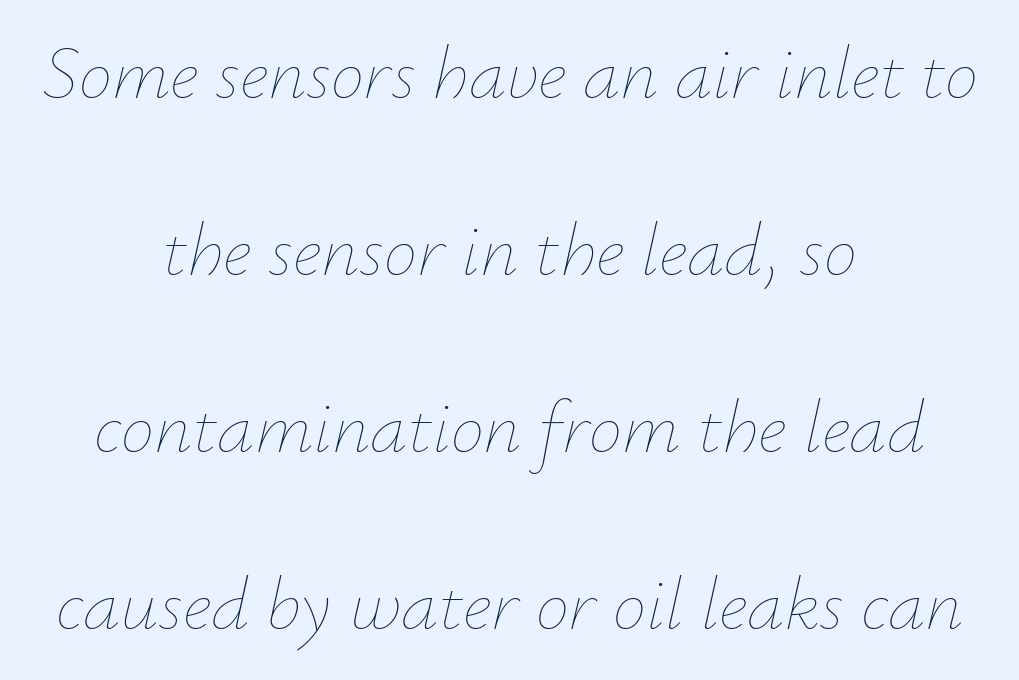
Q: Is the text bold? A: No.
Q: Is the text italic (slanted)? A: Yes, it leans right by about 12 degrees.
Q: Is the text underlined? A: No.
Q: How is the paragraph aligned? A: Centered.
Q: Is the spacing between letters normal or unusually wide? A: Normal.
Q: Is the spacing between lines tight, normal or loose? A: Loose.
Q: Width (condensed, normal, or wide)? A: Normal.
Q: Stroke contrast? A: Low.
Q: x-height? A: Small.
Q: Monospaced? A: No.
